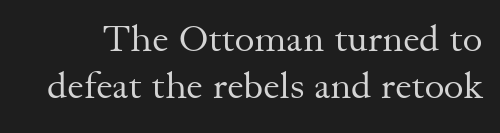
{"serif": "yes", "italic": "no", "bold": "no", "weight": "regular", "width": "normal", "stroke_contrast": "medium", "x_height": "small", "monospaced": "no", "underline": "no", "line_spacing": "normal", "line_spacing_ratio": 1.25, "letter_spacing": "normal", "letter_spacing_em": 0.0, "glyph_px": 38}
